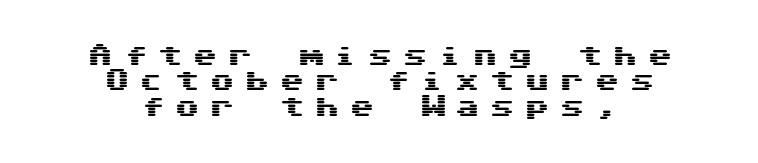
Plain, unruled lines of type. A typesetter would call this heavily tracked-out type. The specimen reads as upright at a glance. The passage shown stacks its lines with hardly any gap.
